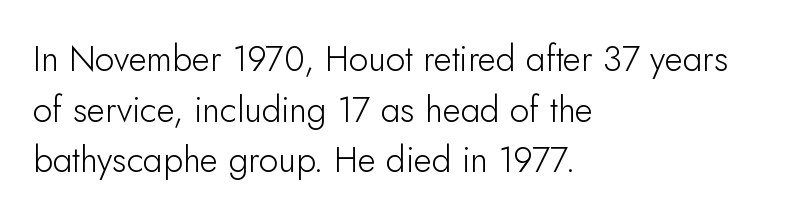
{"serif": "no", "italic": "no", "bold": "no", "weight": "light", "width": "normal", "stroke_contrast": "low", "x_height": "small", "monospaced": "no", "underline": "no", "align": "left", "line_spacing": "normal", "line_spacing_ratio": 1.45, "letter_spacing": "normal", "letter_spacing_em": 0.0, "glyph_px": 35}
